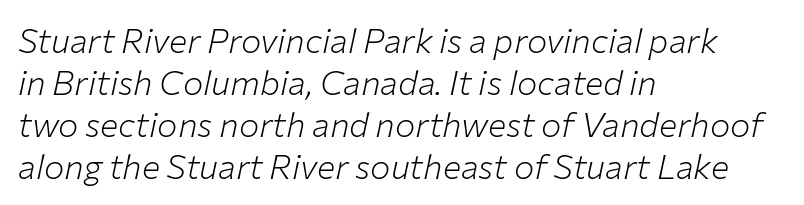
Q: Is the text bold? A: No.
Q: Is the text italic (slanted)? A: Yes, it leans right by about 12 degrees.
Q: Is the text underlined? A: No.
Q: How is the paragraph aligned? A: Left-aligned.
Q: Is the spacing between letters normal or unusually wide? A: Normal.
Q: Width (condensed, normal, or wide)? A: Normal.
Q: Stroke contrast? A: Low.
Q: x-height? A: Medium.
Q: Monospaced? A: No.
